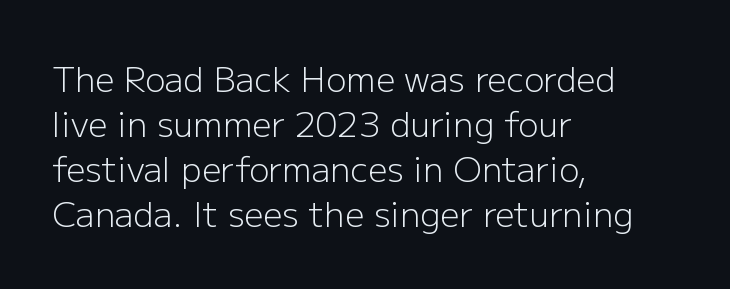
The space beneath each line is pristine and unruled. Note the varied advance widths — an 'i' is clearly narrower than an 'm'. Letter spacing: default. Evenly set lines give the paragraph a standard silhouette. A classic flush-left, rag-right setting is used for this passage. The passage shown is not bold in any degree.
